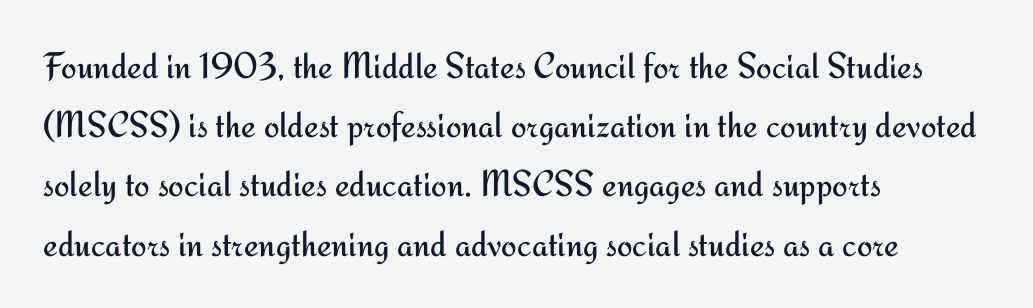
It's the straight-up-and-down kind of type. No word sits above an underline. The weight tops out at a normal text grade. Serifs: no, the terminals of the letterforms are clean. The line texture is even and compact thanks to regular tracking.
